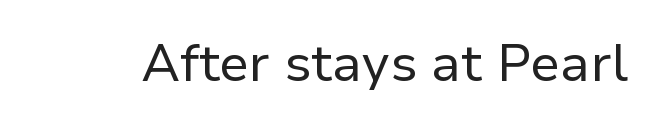
Q: Is the text bold? A: No.
Q: Is the text italic (slanted)? A: No, it is upright.
Q: Is the typeface a serif or a sans-serif typeface? A: Sans-serif.
Q: Is the text underlined? A: No.
Q: Is the spacing between letters normal or unusually wide? A: Normal.
Q: Width (condensed, normal, or wide)? A: Normal.
Q: Stroke contrast? A: Low.
Q: x-height? A: Medium.
Q: Monospaced? A: No.
